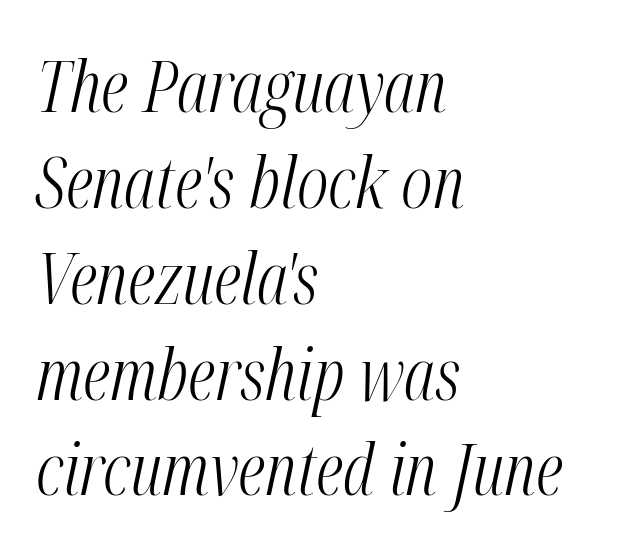
Q: Is the text bold? A: No.
Q: Is the text italic (slanted)? A: Yes, it leans right by about 12 degrees.
Q: Is the text underlined? A: No.
Q: How is the paragraph aligned? A: Left-aligned.
Q: Is the spacing between letters normal or unusually wide? A: Normal.
Q: Is the spacing between lines tight, normal or loose? A: Normal.
Q: Width (condensed, normal, or wide)? A: Condensed.
Q: Stroke contrast? A: Medium.
Q: x-height? A: Medium.
Q: Monospaced? A: No.
